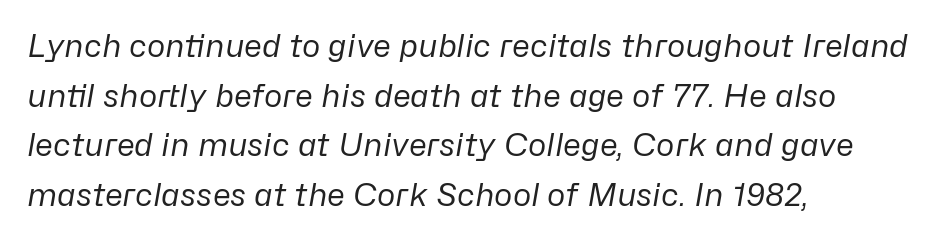
Teacher's note: observe the even left margin — that is flush-left alignment. It's the slanting kind of type. Is the letter spacing exaggerated? No — it looks like the ordinary default. Regular leading. You could not count columns in this text — the font is proportionally spaced.
